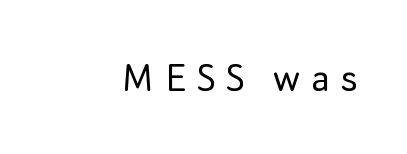
Q: Is the text bold? A: No.
Q: Is the text italic (slanted)? A: No, it is upright.
Q: Is the typeface a serif or a sans-serif typeface? A: Sans-serif.
Q: Is the text underlined? A: No.
Q: Is the spacing between letters normal or unusually wide? A: Unusually wide.
Q: Width (condensed, normal, or wide)? A: Normal.
Q: Stroke contrast? A: Low.
Q: x-height? A: Small.
Q: Monospaced? A: No.
